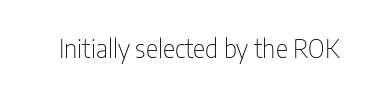
{"italic": "no", "bold": "no", "underline": "no", "letter_spacing": "normal", "letter_spacing_em": 0.0, "glyph_px": 26}
